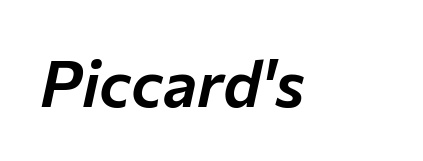
Q: Is the text italic (slanted)? A: Yes, it leans right by about 12 degrees.
Q: Is the text underlined? A: No.
Q: Is the spacing between letters normal or unusually wide? A: Normal.
Q: Width (condensed, normal, or wide)? A: Normal.
Q: Stroke contrast? A: Low.
Q: x-height? A: Medium.
Q: Monospaced? A: No.
